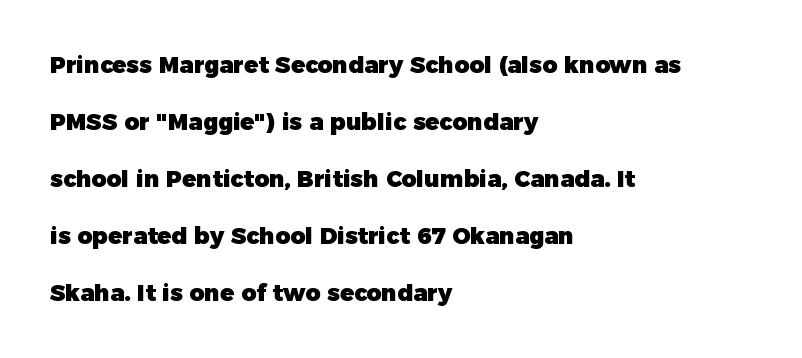
The image shows 23 px bold type, upright; set left-aligned, loose line spacing (2.48x), normal letter spacing, not underlined.
